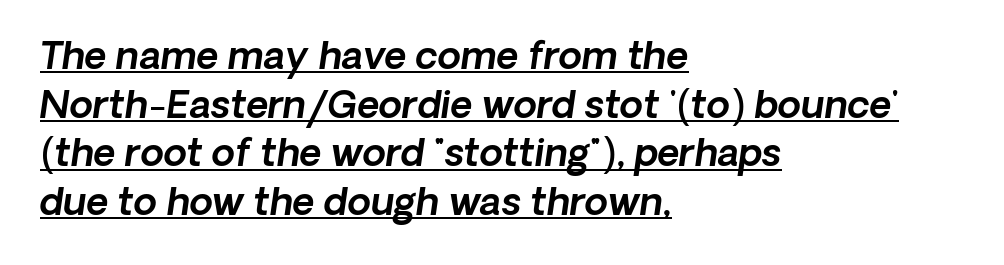
{"italic": "yes", "lean": "right", "slant_degrees": 8, "width": "normal", "x_height": "medium", "monospaced": "no", "underline": "yes", "align": "left", "line_spacing": "normal", "line_spacing_ratio": 1.28, "letter_spacing": "normal", "letter_spacing_em": 0.0, "glyph_px": 38}
